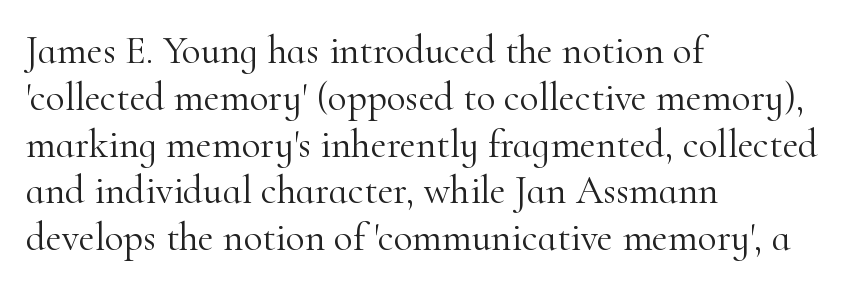
The image shows 39 px light serif type, upright; set left-aligned, line spacing 1.2x, normal letter spacing, not underlined; high stroke contrast and a small x-height.
